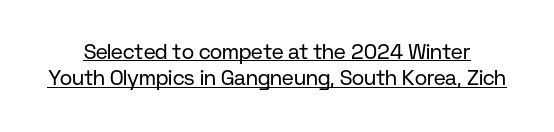
Style check: upright. No chunkiness to these letters — they're not bold. These lines keep a tight, regular rhythm from letter to letter. Baseline-to-baseline distance is the conventional proportion of letter height. Students, observe the line beneath the letters — that is underlining.
